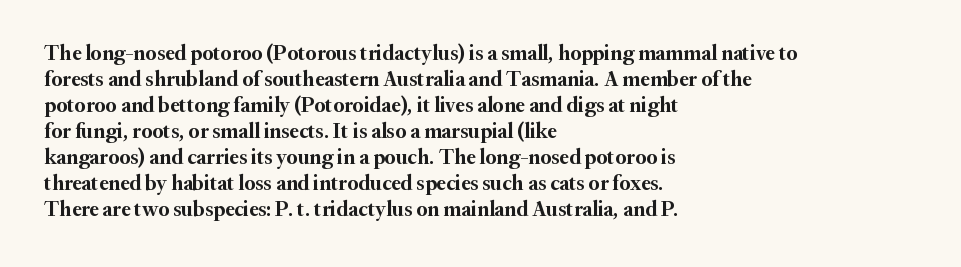
The strokes are fattened all the way to bold. Visually the block forms a straight wall on the left and a jagged coastline on the right. A typesetter would mark this as roman, not italic. The words here are not underlined.
